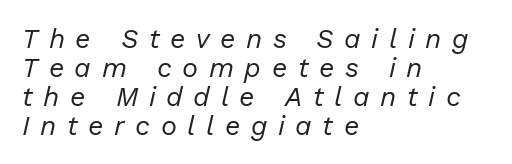
The image shows 27 px text type, italic (leaning right); set left-aligned, tight line spacing (1.07x), unusually wide letter spacing (+0.39 em), not underlined.
